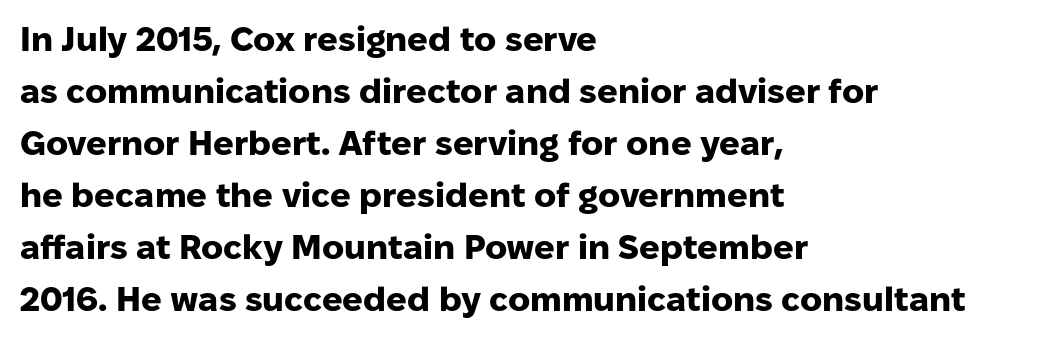
The image shows 34 px heavy sans-serif type, upright; set left-aligned, normal line spacing (1.53x), normal letter spacing, not underlined; low stroke contrast and a medium x-height.
